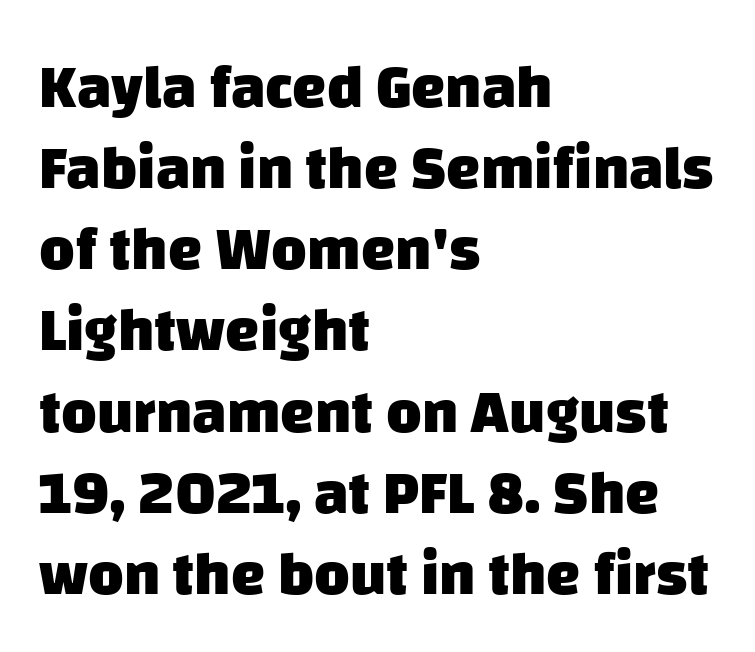
Q: Is the text bold? A: Yes.
Q: Is the typeface a serif or a sans-serif typeface? A: Sans-serif.
Q: Is the text underlined? A: No.
Q: How is the paragraph aligned? A: Left-aligned.
Q: Is the spacing between letters normal or unusually wide? A: Normal.
Q: Is the spacing between lines tight, normal or loose? A: Normal.
Q: Width (condensed, normal, or wide)? A: Normal.
Q: Stroke contrast? A: Low.
Q: x-height? A: Large.
Q: Monospaced? A: No.
